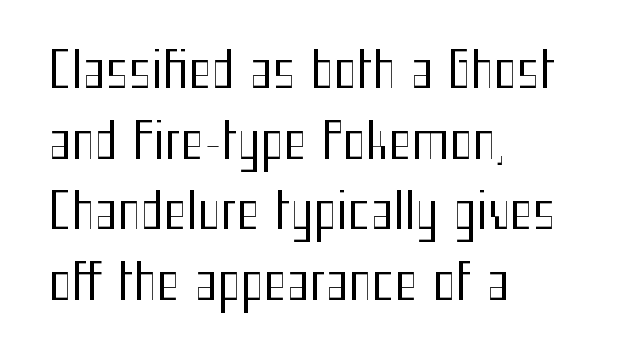
Q: Is the text bold? A: No.
Q: Is the text italic (slanted)? A: No, it is upright.
Q: Is the typeface a serif or a sans-serif typeface? A: Sans-serif.
Q: Is the text underlined? A: No.
Q: How is the paragraph aligned? A: Left-aligned.
Q: Is the spacing between letters normal or unusually wide? A: Normal.
Q: Is the spacing between lines tight, normal or loose? A: Normal.
Q: Width (condensed, normal, or wide)? A: Condensed.
Q: Stroke contrast? A: Medium.
Q: x-height? A: Medium.
Q: Monospaced? A: No.
